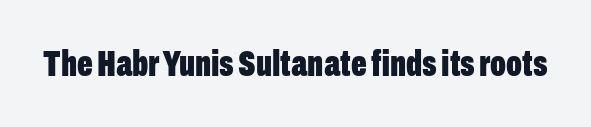
The image shows 37 px bold, condensed sans-serif type, upright; set normal letter spacing, not underlined; low stroke contrast and a medium x-height.
